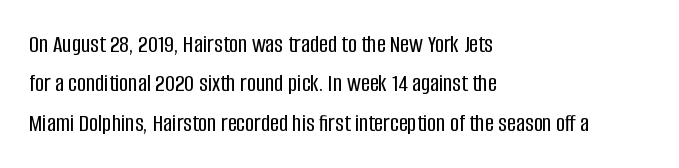
{"italic": "no", "underline": "no", "align": "left", "line_spacing": "normal", "line_spacing_ratio": 1.58, "letter_spacing": "normal", "letter_spacing_em": 0.0, "glyph_px": 25}
